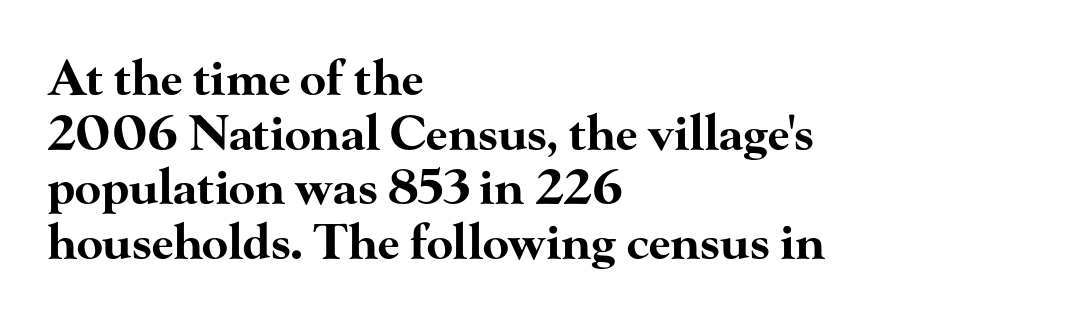
Are there feet on the stems? There are — it's a serif. The baseline area is clear. The paragraph shown leans on its left margin. The letters advance in unequal steps, a hallmark of proportional type.
